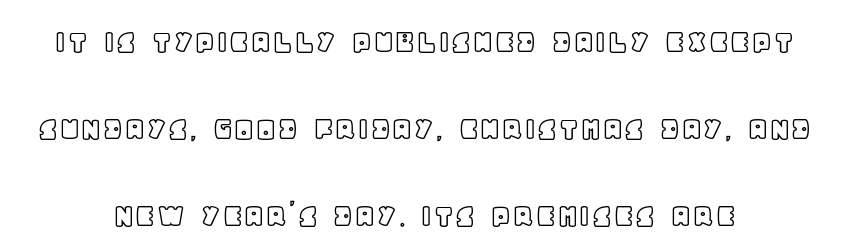
{"italic": "no", "width": "normal", "x_height": "large", "monospaced": "no", "underline": "no", "line_spacing": "loose", "line_spacing_ratio": 2.49, "letter_spacing": "normal", "letter_spacing_em": 0.0, "glyph_px": 35}
